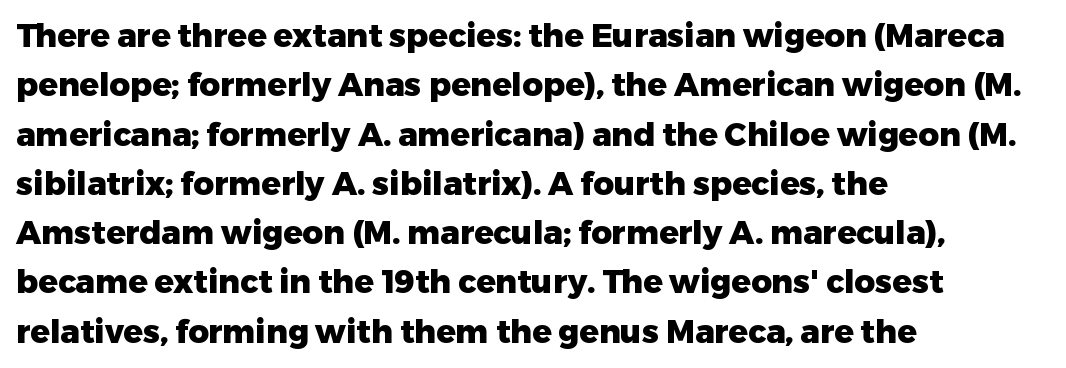
The image shows 32 px heavy sans-serif type, upright; set left-aligned, normal line spacing (1.54x), normal letter spacing, not underlined; low stroke contrast and a medium x-height.
